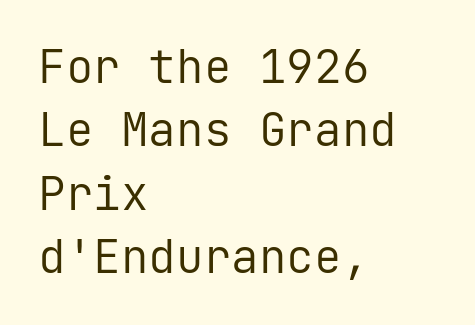
Every character here occupies the same horizontal width, giving the sample a typewriter-like rhythm. This rendering uses left alignment, leaving the right contour irregular. The rendering shows plain stroke endings on the letterforms — a sans-serif design. Weight: in the light-to-regular range. The gap between lines stays unmarked. These lines keep a tight, regular rhythm from letter to letter.
